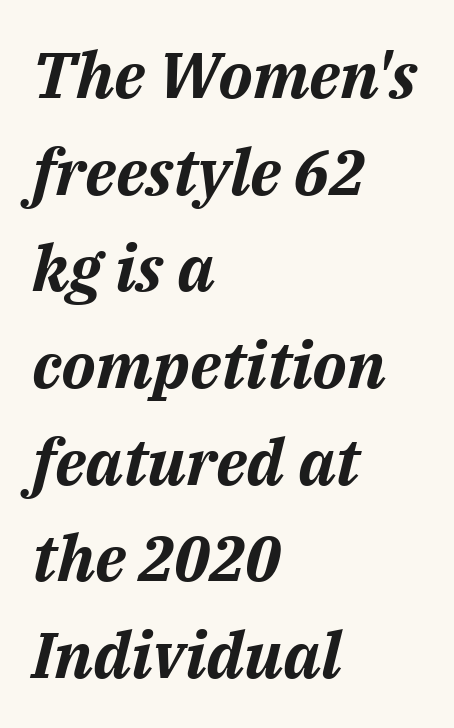
Q: Is the text bold? A: Yes.
Q: Is the text italic (slanted)? A: Yes, it leans right by about 14 degrees.
Q: Is the text underlined? A: No.
Q: How is the paragraph aligned? A: Left-aligned.
Q: Is the spacing between letters normal or unusually wide? A: Normal.
Q: Is the spacing between lines tight, normal or loose? A: Normal.
Q: Width (condensed, normal, or wide)? A: Normal.
Q: Stroke contrast? A: Medium.
Q: x-height? A: Medium.
Q: Monospaced? A: No.
